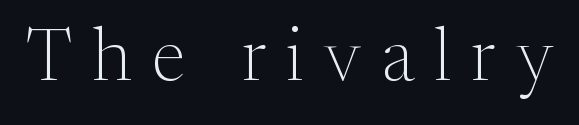
The image shows 74 px light serif type, upright; set unusually wide letter spacing (+0.27 em), not underlined; medium stroke contrast and a medium x-height.
